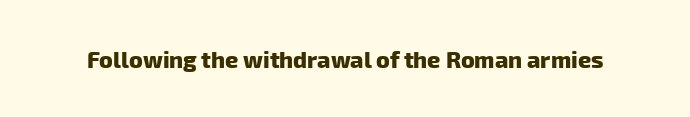
The image shows 23 px bold type; set normal letter spacing, not underlined.
